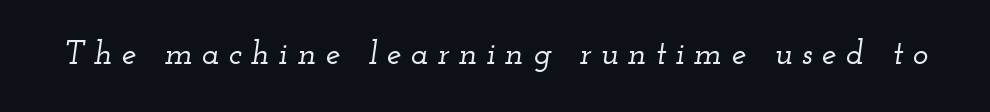
It's the slanting kind of type. The rendering shows small feet on the letterforms — a serif design. No word sits above an underline. Is this a fixed-width face? No — the glyphs have proportional, varying widths. Tracking value appears strongly positive — letters spread wide.
